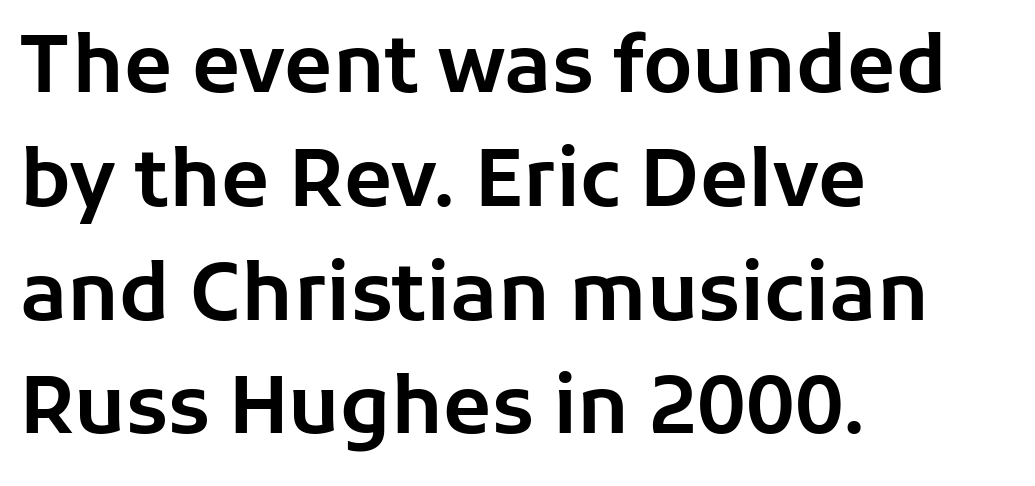
The image shows 79 px sans-serif type, upright; set left-aligned, normal line spacing (1.44x), normal letter spacing, not underlined; low stroke contrast and a medium x-height.
